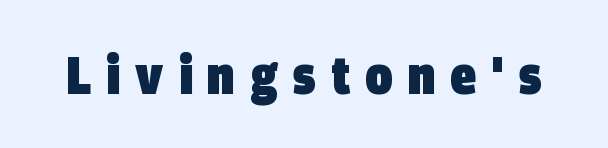
The image shows 53 px heavy, condensed sans-serif type; set unusually wide letter spacing (+0.29 em), not underlined; low stroke contrast and a large x-height.
